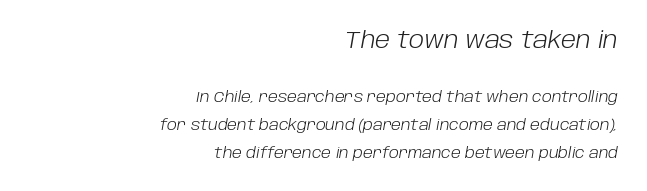
Q: Is the text bold? A: No.
Q: Is the text italic (slanted)? A: Yes, it leans right by about 10 degrees.
Q: Is the text underlined? A: No.
Q: How is the paragraph aligned? A: Right-aligned.
Q: Is the spacing between letters normal or unusually wide? A: Normal.
Q: Which block of text is set in a larger size, the first (top) or the second (bottom)? A: The first (top) one.
